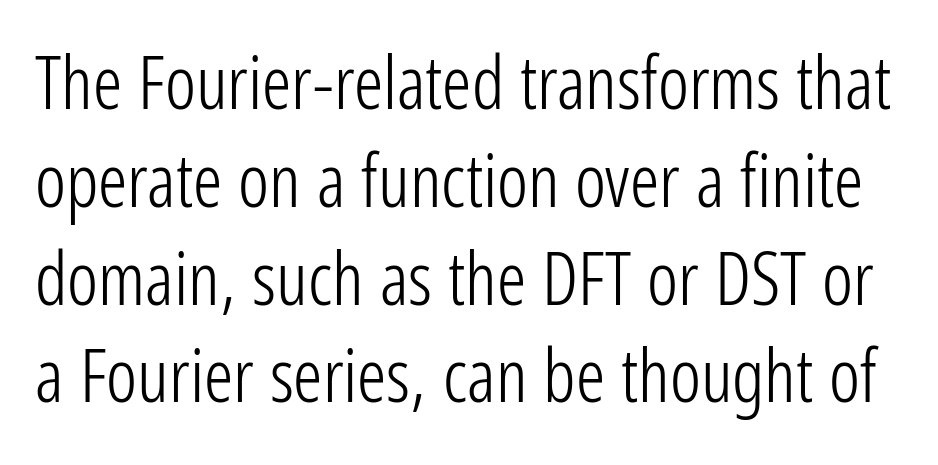
Q: Is the text bold? A: No.
Q: Is the text italic (slanted)? A: No, it is upright.
Q: Is the typeface a serif or a sans-serif typeface? A: Sans-serif.
Q: Is the text underlined? A: No.
Q: Is the spacing between letters normal or unusually wide? A: Normal.
Q: Is the spacing between lines tight, normal or loose? A: Normal.
Q: Width (condensed, normal, or wide)? A: Condensed.
Q: Stroke contrast? A: Low.
Q: x-height? A: Medium.
Q: Monospaced? A: No.
